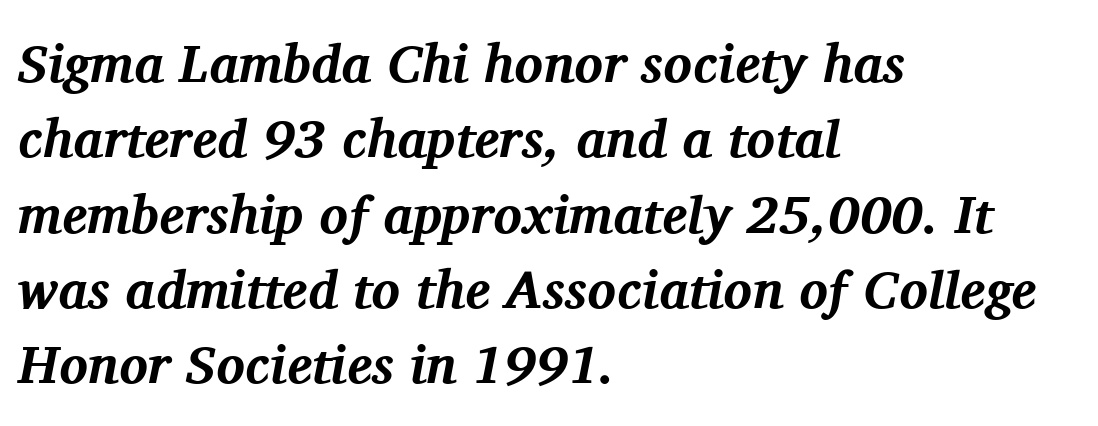
The strokes are fattened all the way to bold. Teacher's note: observe the even left margin — that is flush-left alignment. Any mark beneath the type? The region is blank. The rendering applies a slant to the glyphs.
